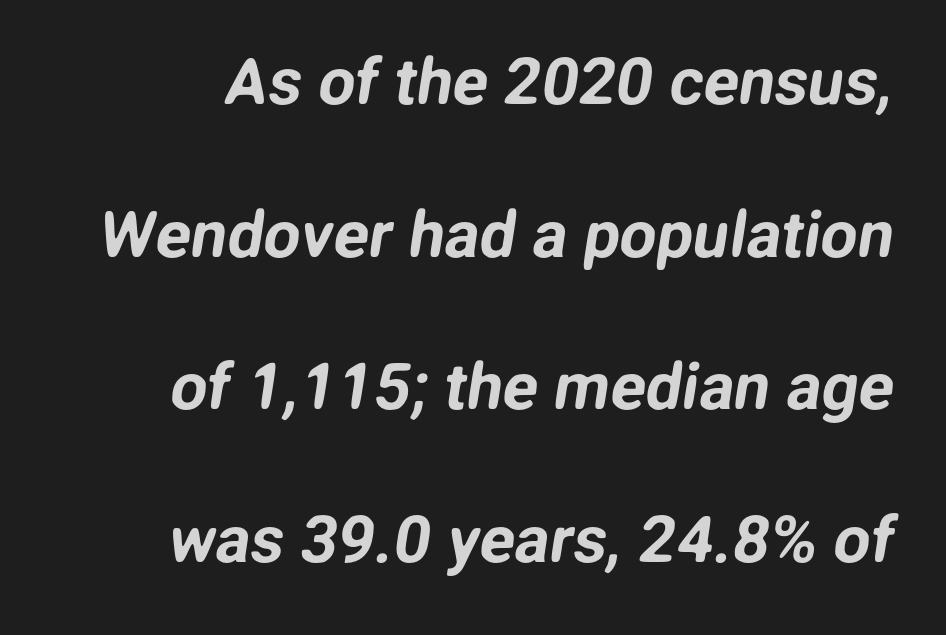
The image shows 65 px sans-serif type; set loose line spacing (2.35x), normal letter spacing, not underlined; low stroke contrast and a medium x-height.
